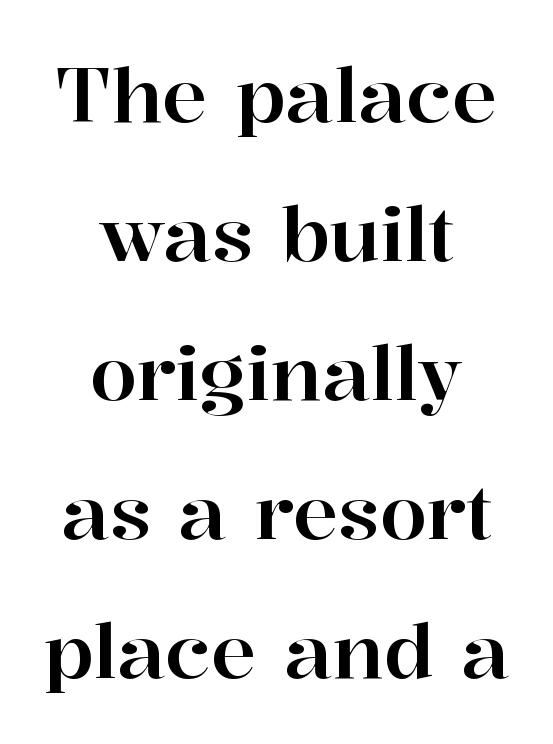
Q: Is the text italic (slanted)? A: No, it is upright.
Q: Is the typeface a serif or a sans-serif typeface? A: Serif.
Q: Is the text underlined? A: No.
Q: How is the paragraph aligned? A: Centered.
Q: Is the spacing between letters normal or unusually wide? A: Normal.
Q: Width (condensed, normal, or wide)? A: Normal.
Q: Stroke contrast? A: High.
Q: x-height? A: Medium.
Q: Monospaced? A: No.
